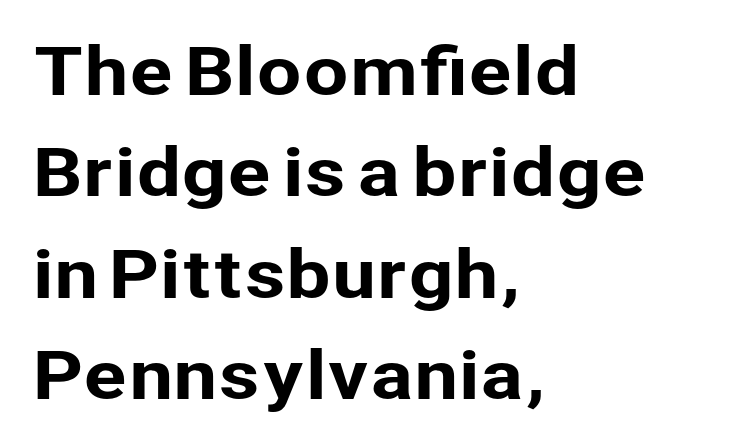
{"serif": "no", "italic": "no", "width": "normal", "stroke_contrast": "low", "x_height": "medium", "monospaced": "no", "underline": "no", "align": "left", "line_spacing": "normal", "line_spacing_ratio": 1.56, "letter_spacing": "normal", "letter_spacing_em": 0.0, "glyph_px": 65}
